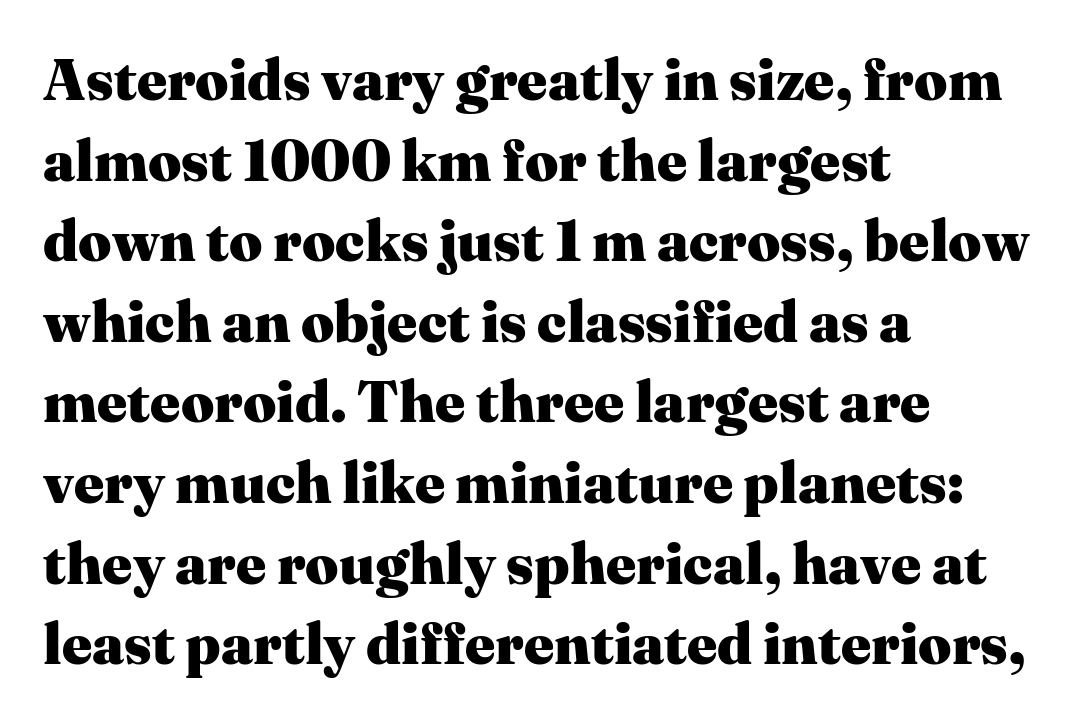
Q: Is the text bold? A: Yes.
Q: Is the text italic (slanted)? A: No, it is upright.
Q: Is the typeface a serif or a sans-serif typeface? A: Serif.
Q: Is the text underlined? A: No.
Q: How is the paragraph aligned? A: Left-aligned.
Q: Is the spacing between letters normal or unusually wide? A: Normal.
Q: Is the spacing between lines tight, normal or loose? A: Normal.
Q: Width (condensed, normal, or wide)? A: Normal.
Q: Stroke contrast? A: Medium.
Q: x-height? A: Medium.
Q: Monospaced? A: No.
